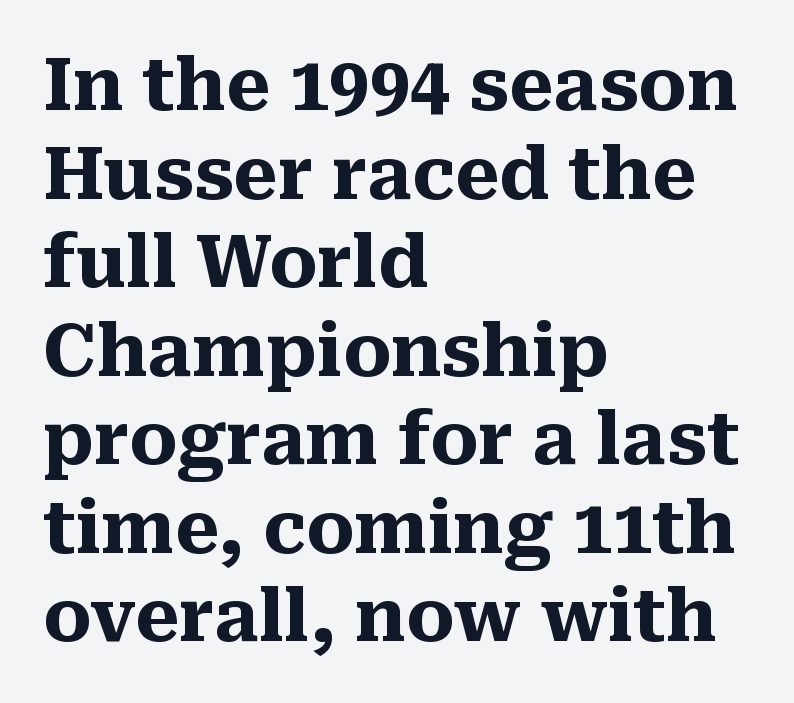
To sum up the face: it has serifs. This sample has the flowing, uneven cadence of proportional lettering. Students, this is bold: see how much ink each stroke carries. No extra tracking has been applied to these lines.
